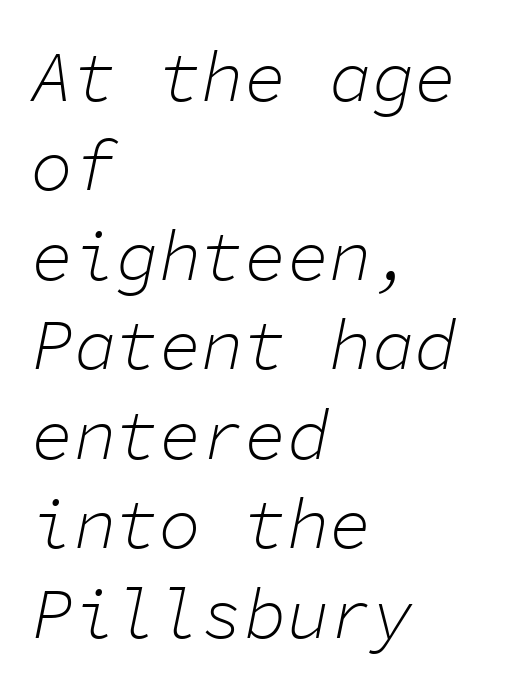
Q: Is the text bold? A: No.
Q: Is the text italic (slanted)? A: Yes, it leans right by about 11 degrees.
Q: Is the text underlined? A: No.
Q: How is the paragraph aligned? A: Left-aligned.
Q: Is the spacing between letters normal or unusually wide? A: Normal.
Q: Is the spacing between lines tight, normal or loose? A: Normal.
Q: Width (condensed, normal, or wide)? A: Normal.
Q: Stroke contrast? A: Low.
Q: x-height? A: Medium.
Q: Monospaced? A: Yes.
